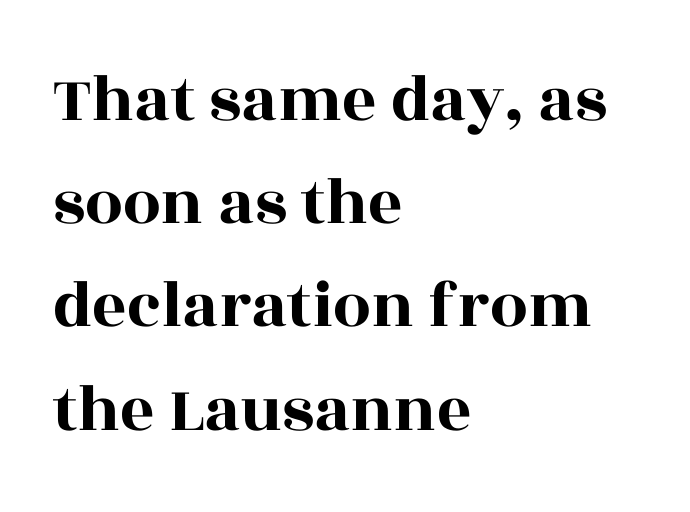
The zone under the glyphs is completely vacant. The lines in this sample share a left origin and differ only in where they stop. These lines keep a tight, regular rhythm from letter to letter. You can tell from the footed stems that serif type was used.
